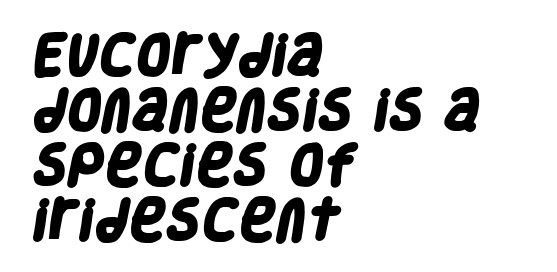
The image shows 45 px heavy, condensed sans-serif type; set left-aligned, line spacing 1.22x, normal letter spacing, not underlined; low stroke contrast and a large x-height.
